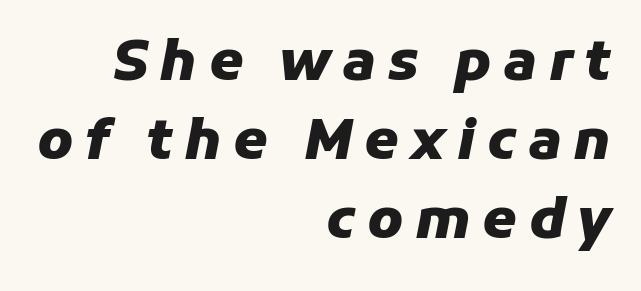
Q: Is the text bold? A: Yes.
Q: Is the text italic (slanted)? A: Yes, it leans right by about 11 degrees.
Q: Is the text underlined? A: No.
Q: How is the paragraph aligned? A: Right-aligned.
Q: Is the spacing between letters normal or unusually wide? A: Unusually wide.
Q: Is the spacing between lines tight, normal or loose? A: Normal.
Q: Width (condensed, normal, or wide)? A: Normal.
Q: Stroke contrast? A: Low.
Q: x-height? A: Medium.
Q: Monospaced? A: No.
